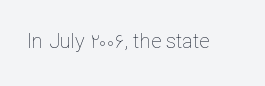
Q: Is the text bold? A: No.
Q: Is the text italic (slanted)? A: No, it is upright.
Q: Is the text underlined? A: No.
Q: Is the spacing between letters normal or unusually wide? A: Normal.
